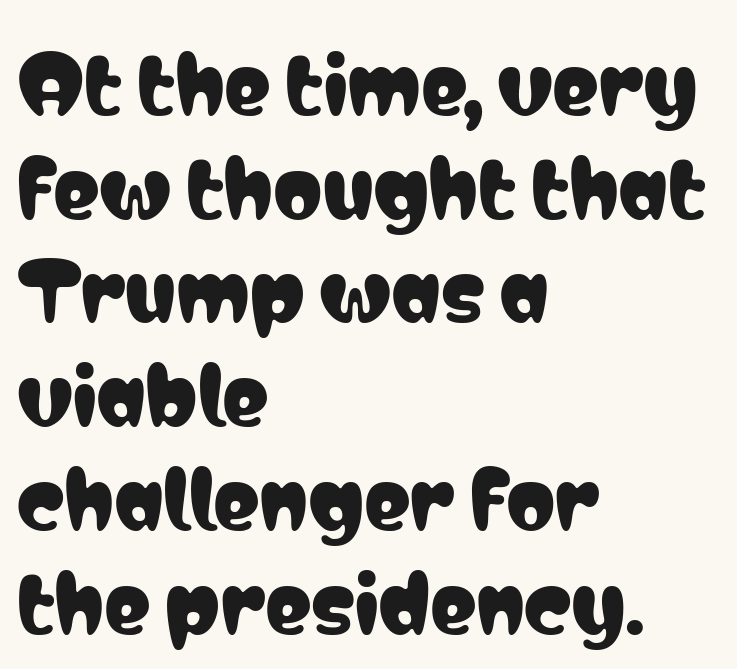
Plain, unruled lines of type. This rendering leaves character spacing at its baseline value. Vertical strokes here are truly vertical. The ragged edge is on the right, which tells us the setting is flush left.
